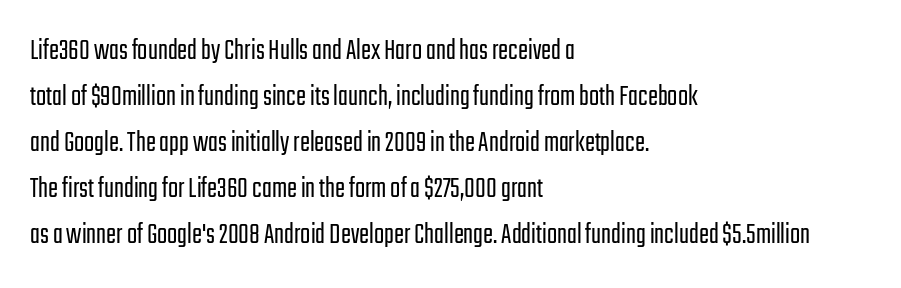
The image shows 30 px light, condensed sans-serif type, upright; set left-aligned, normal line spacing (1.53x), normal letter spacing, not underlined; low stroke contrast and a medium x-height.
